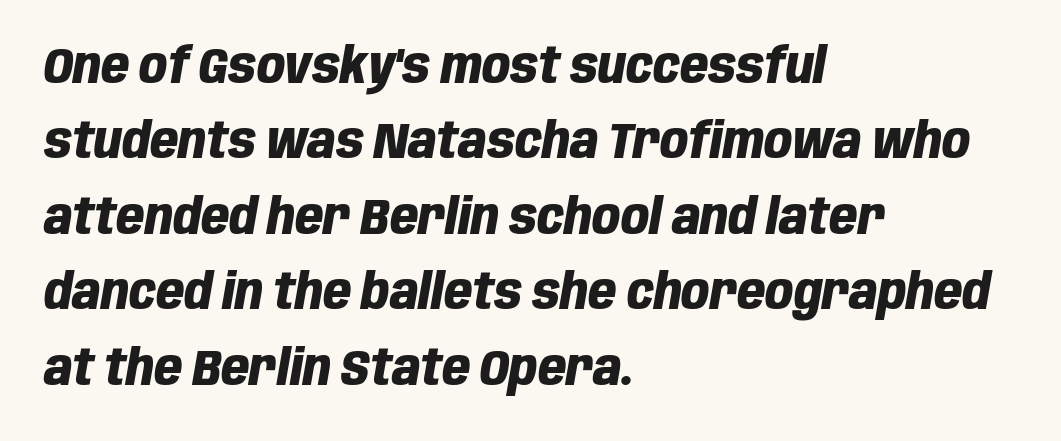
The image shows 49 px heavy, condensed type, italic (leaning right); set left-aligned, normal line spacing (1.54x), normal letter spacing, not underlined; low stroke contrast and a large x-height.
